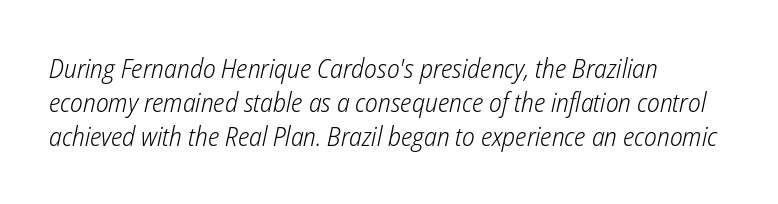
{"italic": "yes", "lean": "right", "slant_degrees": 12, "bold": "no", "underline": "no", "align": "left", "line_spacing": "normal", "line_spacing_ratio": 1.26, "letter_spacing": "normal", "letter_spacing_em": 0.0, "glyph_px": 27}
